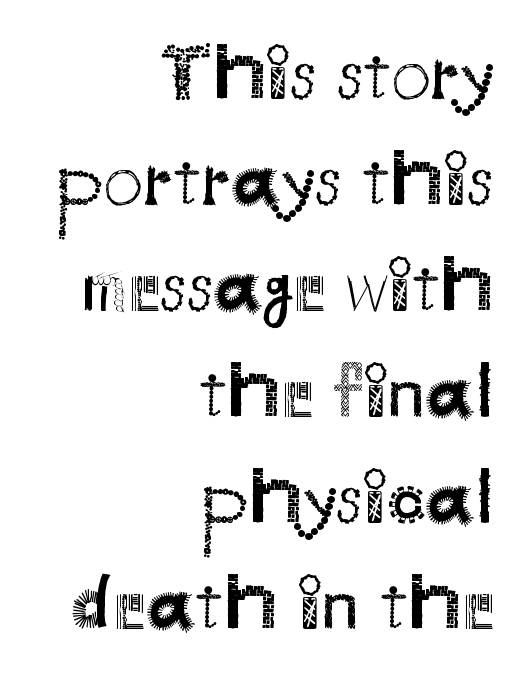
Q: Is the text bold? A: No.
Q: Is the text italic (slanted)? A: No, it is upright.
Q: Is the typeface a serif or a sans-serif typeface? A: Sans-serif.
Q: Is the text underlined? A: No.
Q: How is the paragraph aligned? A: Right-aligned.
Q: Is the spacing between letters normal or unusually wide? A: Normal.
Q: Is the spacing between lines tight, normal or loose? A: Normal.
Q: Width (condensed, normal, or wide)? A: Normal.
Q: Stroke contrast? A: Medium.
Q: x-height? A: Small.
Q: Monospaced? A: No.
